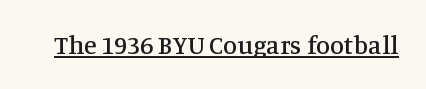
Posture: vertical. Is the letter spacing exaggerated? No — it looks like the ordinary default. These characters rest on top of a visible drawn line.
